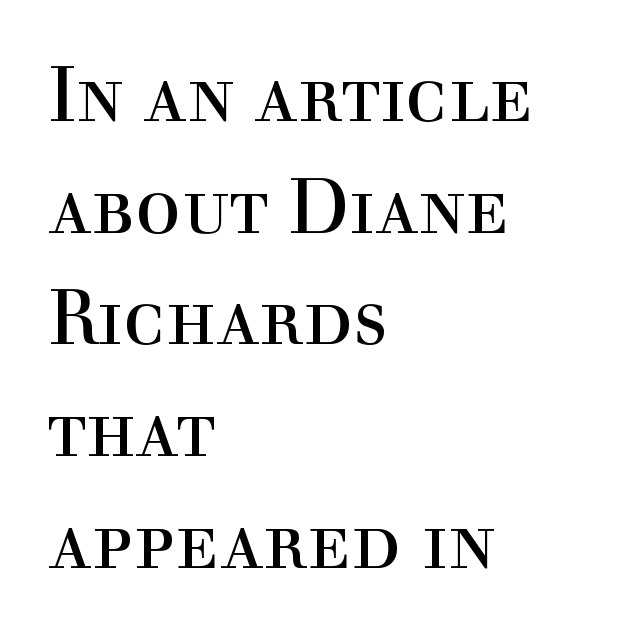
{"serif": "yes", "italic": "no", "bold": "no", "weight": "regular", "width": "normal", "x_height": "medium", "monospaced": "no", "underline": "no", "align": "left", "line_spacing": "normal", "line_spacing_ratio": 1.47, "letter_spacing": "normal", "letter_spacing_em": 0.0, "glyph_px": 76}
